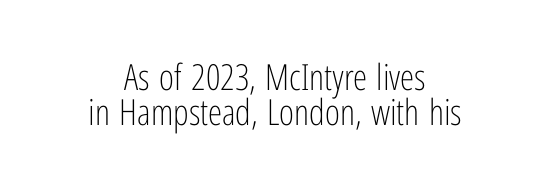
The image shows 36 px light, condensed sans-serif type, upright; set centered, tight line spacing (0.97x), normal letter spacing, not underlined; low stroke contrast and a medium x-height.
